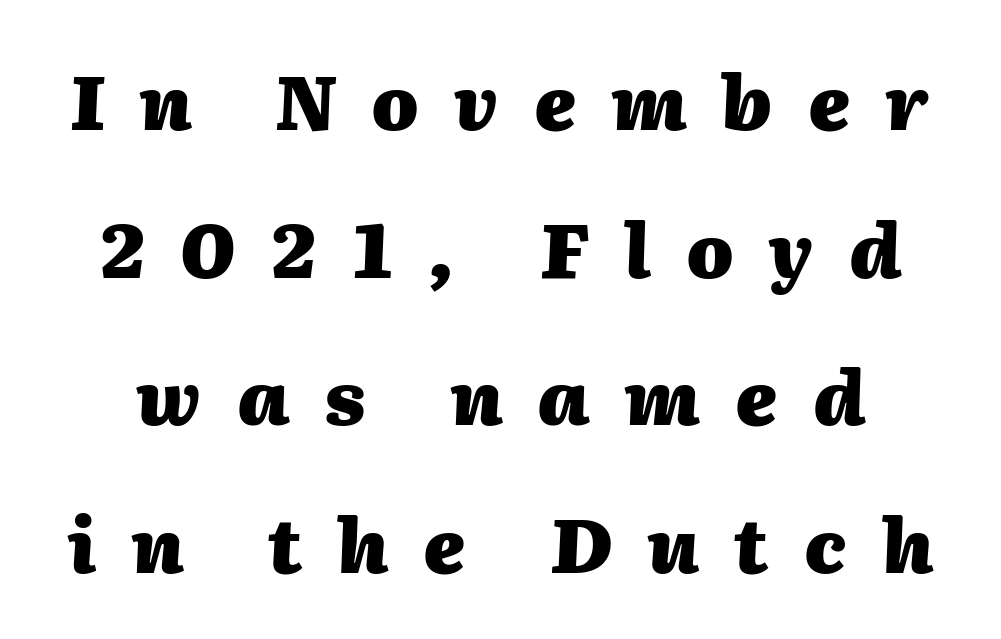
Q: Is the text bold? A: Yes.
Q: Is the text italic (slanted)? A: Yes, it leans right by about 2 degrees.
Q: Is the text underlined? A: No.
Q: Is the spacing between letters normal or unusually wide? A: Unusually wide.
Q: Is the spacing between lines tight, normal or loose? A: Loose.
Q: Width (condensed, normal, or wide)? A: Normal.
Q: Stroke contrast? A: Medium.
Q: x-height? A: Medium.
Q: Monospaced? A: No.
